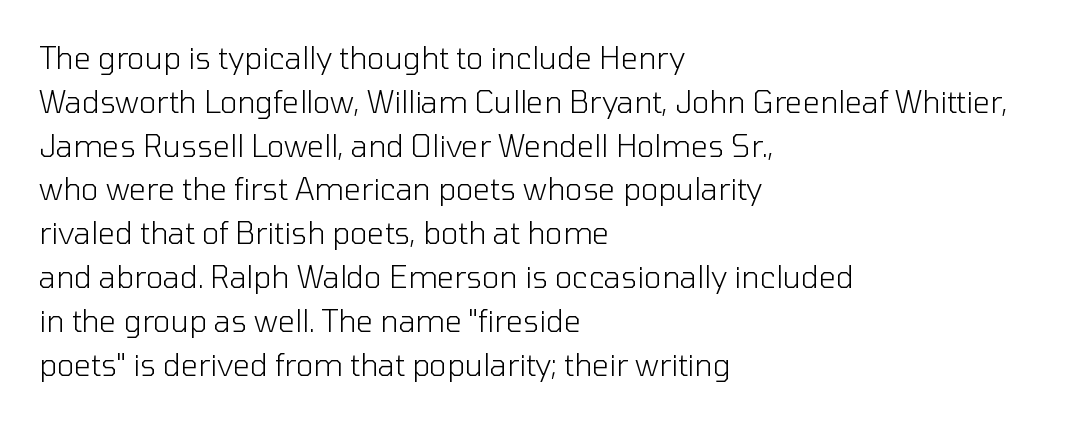
Q: Is the text bold? A: No.
Q: Is the text italic (slanted)? A: No, it is upright.
Q: Is the typeface a serif or a sans-serif typeface? A: Sans-serif.
Q: Is the text underlined? A: No.
Q: How is the paragraph aligned? A: Left-aligned.
Q: Is the spacing between letters normal or unusually wide? A: Normal.
Q: Is the spacing between lines tight, normal or loose? A: Normal.
Q: Width (condensed, normal, or wide)? A: Normal.
Q: Stroke contrast? A: Low.
Q: x-height? A: Medium.
Q: Monospaced? A: No.
